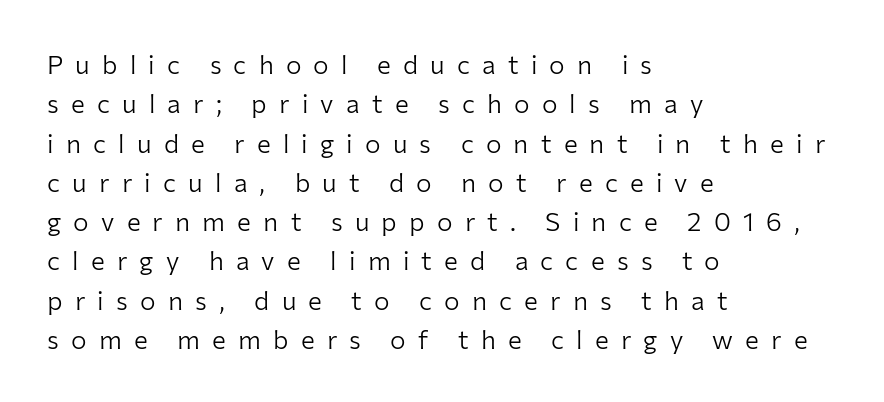
Q: Is the text bold? A: No.
Q: Is the text italic (slanted)? A: No, it is upright.
Q: Is the text underlined? A: No.
Q: How is the paragraph aligned? A: Left-aligned.
Q: Is the spacing between letters normal or unusually wide? A: Unusually wide.
Q: Is the spacing between lines tight, normal or loose? A: Normal.
